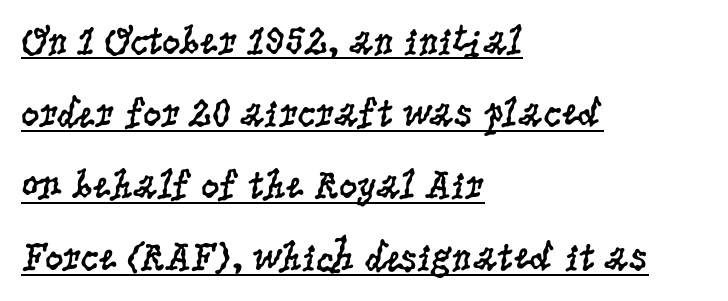
The horizontal fit of the characters is conventional and even. This is underlined copy, the kind a proofreader might mark for attention. These lines are rendered in a variable-pitch font.
